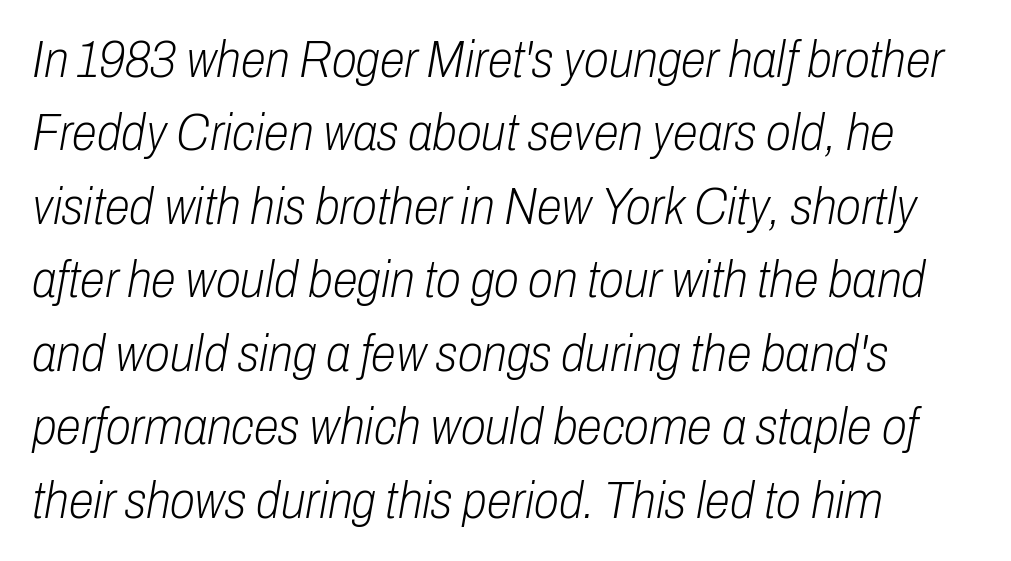
Q: Is the text bold? A: No.
Q: Is the text italic (slanted)? A: Yes, it leans right by about 10 degrees.
Q: Is the text underlined? A: No.
Q: How is the paragraph aligned? A: Left-aligned.
Q: Is the spacing between letters normal or unusually wide? A: Normal.
Q: Is the spacing between lines tight, normal or loose? A: Normal.
Q: Width (condensed, normal, or wide)? A: Condensed.
Q: Stroke contrast? A: Low.
Q: x-height? A: Medium.
Q: Monospaced? A: No.
